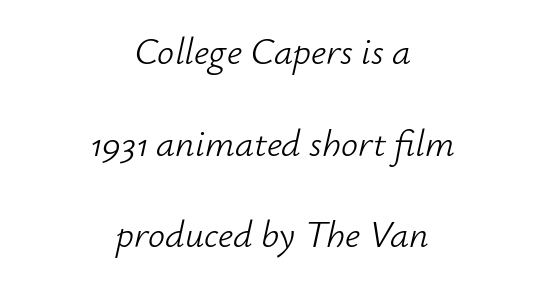
The image shows 38 px light type, italic (leaning right); set centered, loose line spacing (2.41x), normal letter spacing, not underlined; low stroke contrast and a small x-height.
